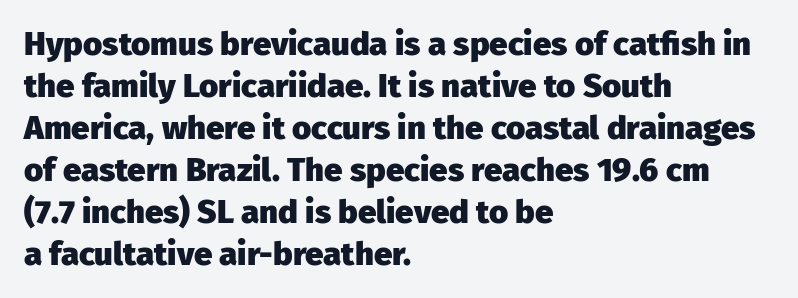
Is there much room between lines? A standard amount, neither cramped nor airy. Descender tails drop into unmarked territory. Think of a printed novel: that variable character pitch is what you see here. The type sits square on the baseline with zero lean.
